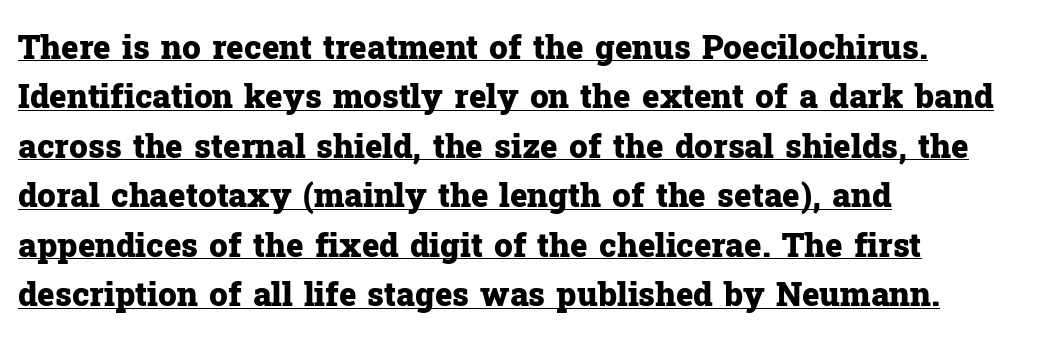
Q: Is the text bold? A: Yes.
Q: Is the text italic (slanted)? A: No, it is upright.
Q: Is the typeface a serif or a sans-serif typeface? A: Serif.
Q: Is the text underlined? A: Yes.
Q: How is the paragraph aligned? A: Left-aligned.
Q: Is the spacing between letters normal or unusually wide? A: Normal.
Q: Is the spacing between lines tight, normal or loose? A: Normal.
Q: Width (condensed, normal, or wide)? A: Normal.
Q: Stroke contrast? A: Low.
Q: x-height? A: Medium.
Q: Monospaced? A: No.
